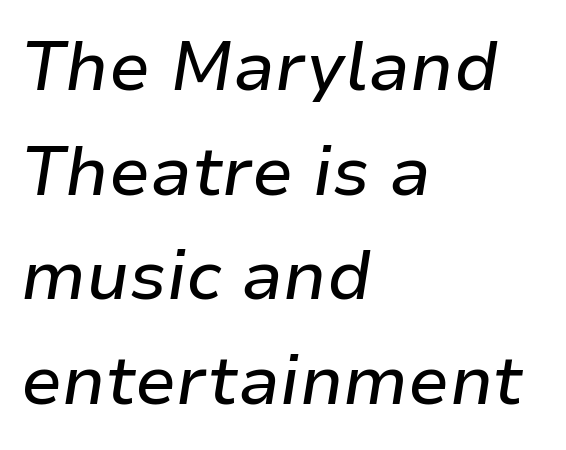
Q: Is the text italic (slanted)? A: Yes, it leans right by about 9 degrees.
Q: Is the text underlined? A: No.
Q: How is the paragraph aligned? A: Left-aligned.
Q: Is the spacing between letters normal or unusually wide? A: Normal.
Q: Is the spacing between lines tight, normal or loose? A: Normal.
Q: Width (condensed, normal, or wide)? A: Normal.
Q: Stroke contrast? A: Low.
Q: x-height? A: Medium.
Q: Monospaced? A: No.
